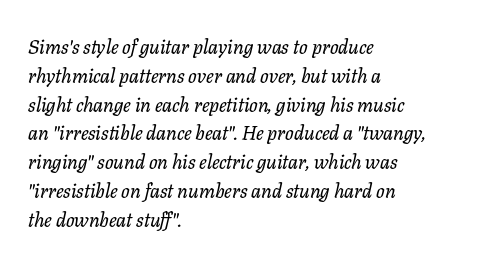
The image shows 20 px text type, italic (leaning right); set left-aligned, normal line spacing (1.44x), normal letter spacing, not underlined.
